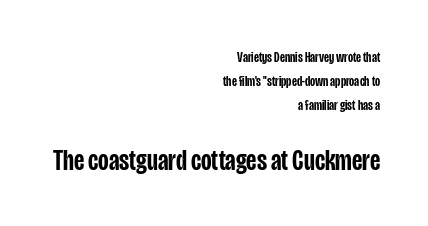
{"serif": "no", "italic": "no", "bold": "semi", "weight": "semibold", "width": "condensed", "stroke_contrast": "low", "x_height": "large", "monospaced": "no", "underline": "no", "align": "right", "line_spacing": "normal", "line_spacing_ratio": 1.7, "letter_spacing": "normal", "letter_spacing_em": 0.0, "larger_block": "second", "size_ratio": 2.07, "glyph_px": 29}
